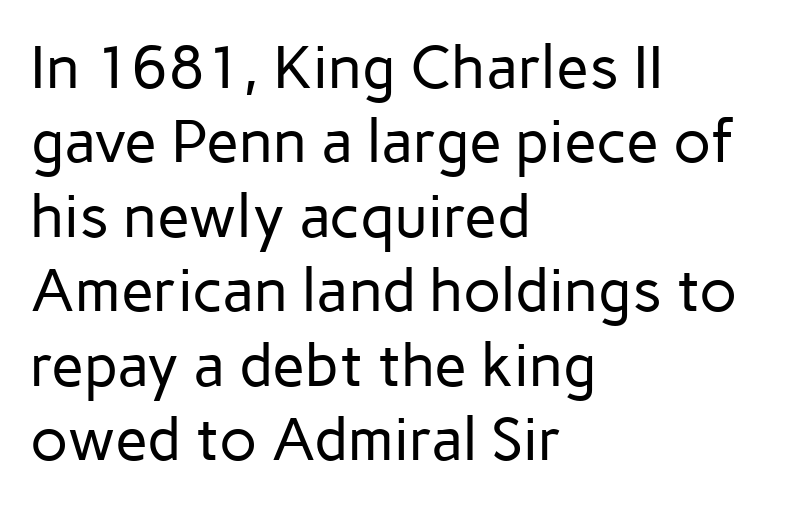
{"serif": "no", "italic": "no", "bold": "no", "weight": "regular", "width": "normal", "stroke_contrast": "low", "x_height": "medium", "monospaced": "no", "underline": "no", "align": "left", "line_spacing_ratio": 1.24, "letter_spacing": "normal", "letter_spacing_em": 0.0, "glyph_px": 60}
